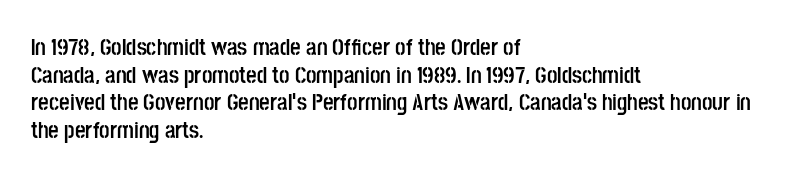
The letters stand upright; this is a roman face. Each word holds together tightly as a unit, with standard inter-letter gaps. Underline: absent. Notice how thick the strokes are: this is what a full bold looks like. The setting favours the left margin, as ordinary paragraphs usually do.
